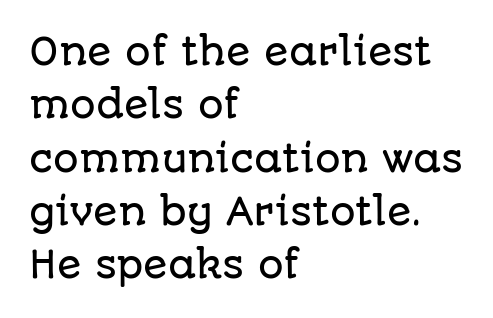
Anything drawn beneath the words? Only blank space. Spacing verdict: proportional, widths tailored to each character. Where is the straight margin? On the left. Does the lettering tilt? It doesn't — this is upright. Unlike a traditional serif, this face leaves its strokes unadorned.
